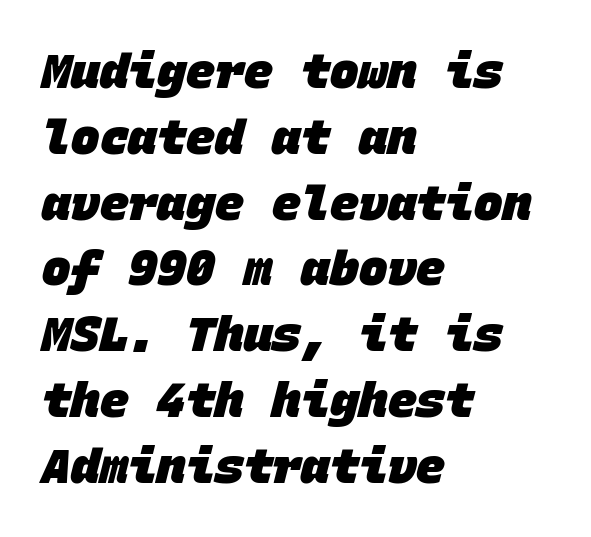
The image shows 48 px heavy sans-serif type, monospaced; set left-aligned, normal line spacing (1.37x), normal letter spacing, not underlined; low stroke contrast and a large x-height.
